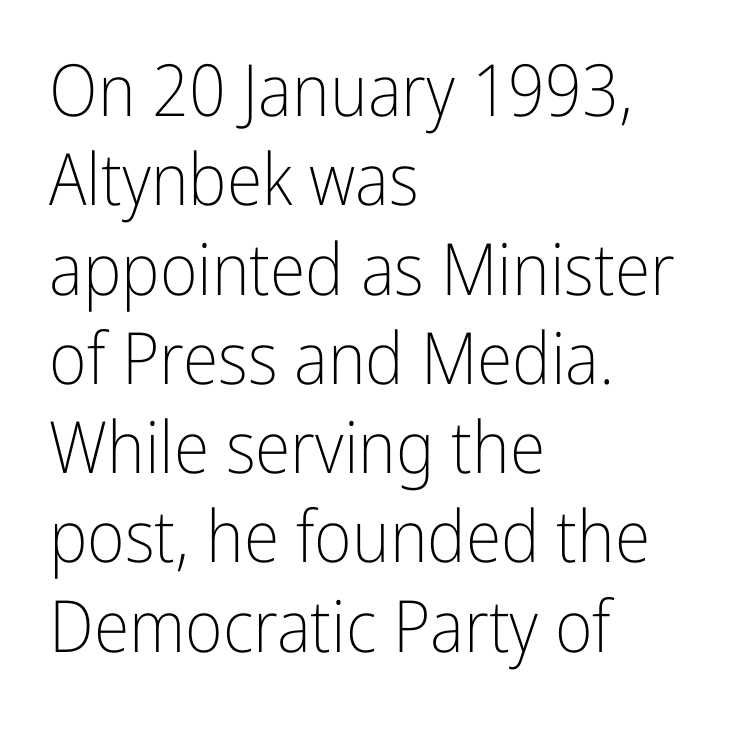
{"serif": "no", "italic": "no", "bold": "no", "weight": "light", "width": "condensed", "stroke_contrast": "low", "x_height": "medium", "monospaced": "no", "underline": "no", "align": "left", "line_spacing_ratio": 1.24, "letter_spacing": "normal", "letter_spacing_em": 0.0, "glyph_px": 72}
